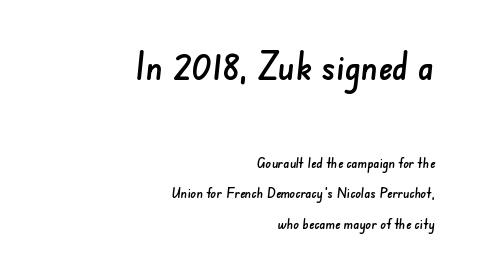
The image shows 37 px sans-serif type; set right-aligned, loose line spacing (2.19x), normal letter spacing, not underlined; the first (top) block is 2.64x larger; low stroke contrast and a small x-height.
